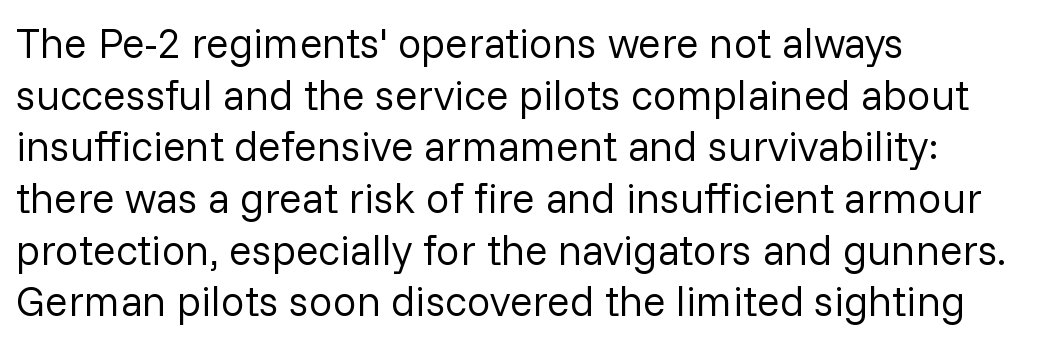
The image shows 42 px regular-weight sans-serif type, upright; set left-aligned, line spacing 1.23x, normal letter spacing, not underlined; low stroke contrast and a medium x-height.
